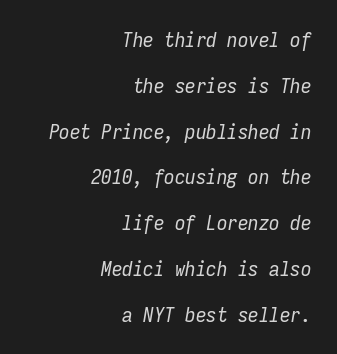
If you drew a ruler down the right edge, every line would touch it. Characters are canted at an angle relative to the baseline's perpendicular. Notice the wide empty band between every row — that's loose leading. Words float on clear page, feet unadorned. Words appear dense and cohesive because spacing is normal. The typesetting does not lean heavy: it is not bold.
